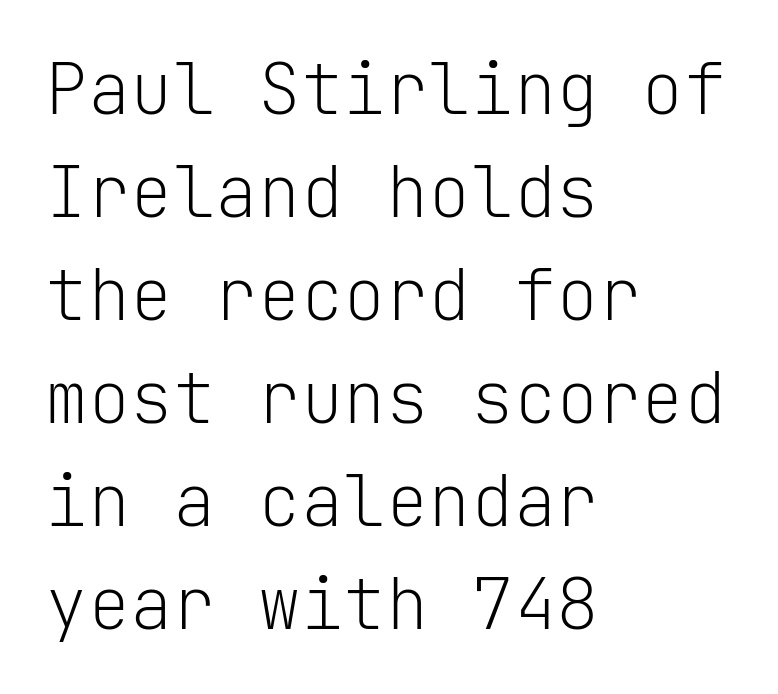
Q: Is the text bold? A: No.
Q: Is the text italic (slanted)? A: No, it is upright.
Q: Is the typeface a serif or a sans-serif typeface? A: Sans-serif.
Q: Is the text underlined? A: No.
Q: How is the paragraph aligned? A: Left-aligned.
Q: Is the spacing between letters normal or unusually wide? A: Normal.
Q: Is the spacing between lines tight, normal or loose? A: Normal.
Q: Width (condensed, normal, or wide)? A: Normal.
Q: Stroke contrast? A: Low.
Q: x-height? A: Medium.
Q: Monospaced? A: Yes.
